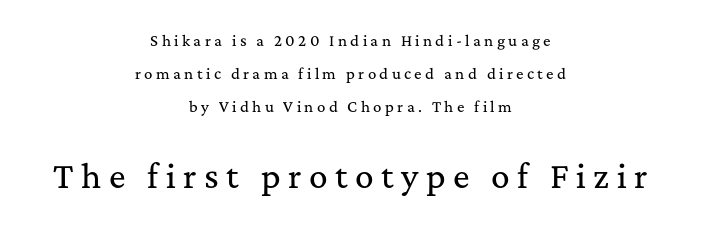
Vertical spacing — loose. One-word summary of the alignment: center. Note the varied advance widths — an 'i' is clearly narrower than an 'm'. Unlike a clean sans, this face finishes its strokes with serifs. A student would notice the bottom passage is typeset larger than what precedes it. The specimen reads as upright at a glance.
